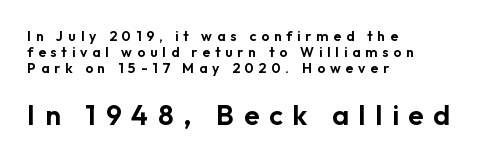
{"serif": "no", "italic": "no", "width": "normal", "stroke_contrast": "low", "x_height": "medium", "monospaced": "no", "underline": "no", "align": "left", "line_spacing": "tight", "line_spacing_ratio": 1.13, "letter_spacing": "wide", "letter_spacing_em": 0.35, "larger_block": "second", "size_ratio": 2.0, "glyph_px": 28}
